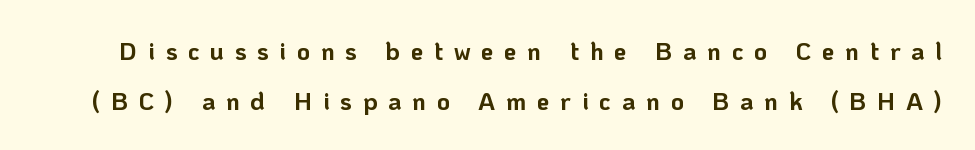
{"italic": "no", "bold": "yes", "underline": "no", "line_spacing": "loose", "line_spacing_ratio": 2.0, "letter_spacing": "wide", "letter_spacing_em": 0.43, "glyph_px": 25}
